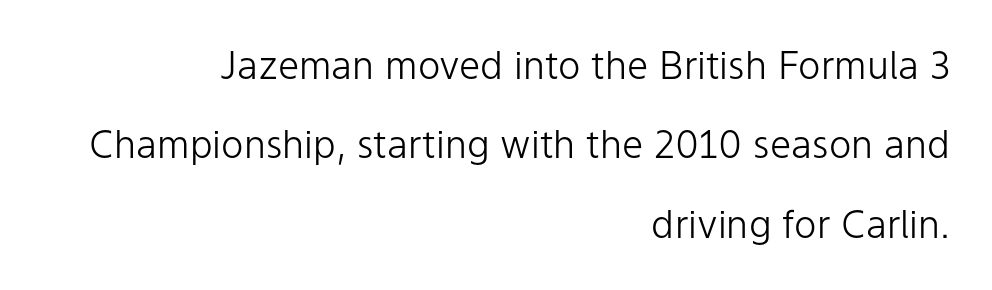
Are there feet on the stems? There aren't — it's a sans. Proportional: the letters do not fall into vertical columns. The space directly below the letters is spotless. A quiet, ordinary-to-light weight characterises the typeface. Observe the ordinary spacing: letters are neighbours, not strangers. How would I describe the line gaps? Wide and relaxed.
